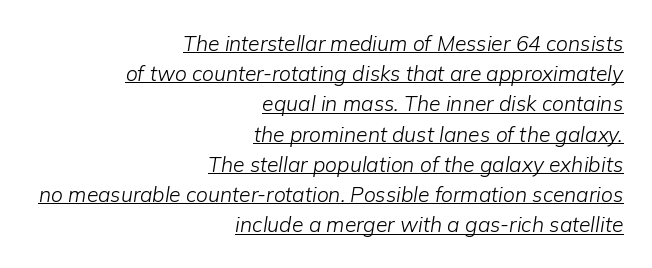
The image shows 21 px text type, italic (leaning right); set right-aligned, normal line spacing (1.44x), normal letter spacing, underlined.
